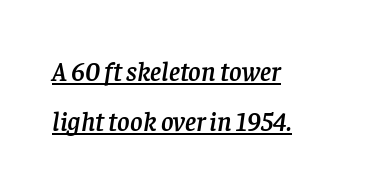
{"italic": "yes", "lean": "right", "slant_degrees": 8, "underline": "yes", "align": "left", "line_spacing_ratio": 1.85, "letter_spacing": "normal", "letter_spacing_em": 0.0, "glyph_px": 27}
